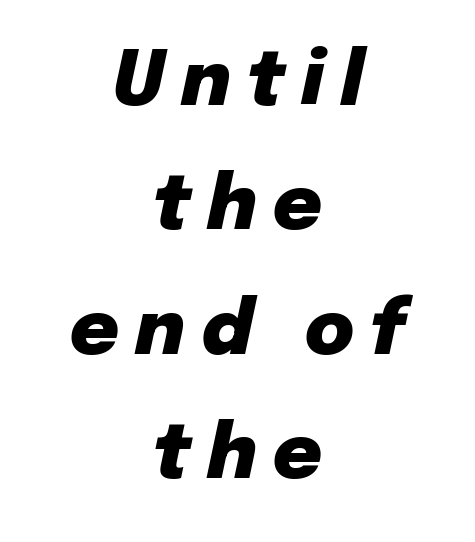
The image shows 75 px heavy type, italic (leaning right); set centered, normal line spacing (1.66x), unusually wide letter spacing (+0.22 em), not underlined; low stroke contrast and a medium x-height.
